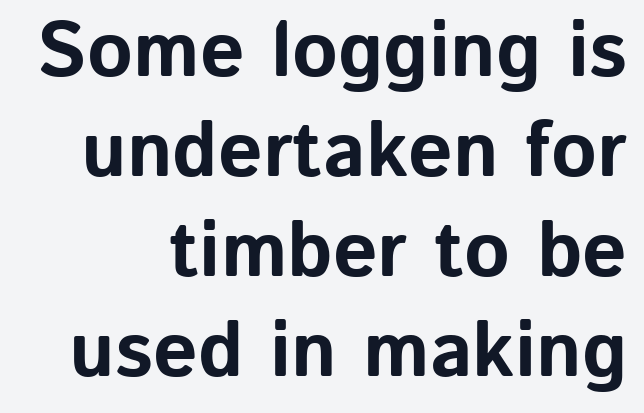
{"serif": "no", "italic": "no", "bold": "yes", "weight": "bold", "width": "normal", "stroke_contrast": "low", "x_height": "medium", "monospaced": "no", "underline": "no", "align": "right", "line_spacing": "normal", "line_spacing_ratio": 1.28, "letter_spacing": "normal", "letter_spacing_em": 0.0, "glyph_px": 78}
